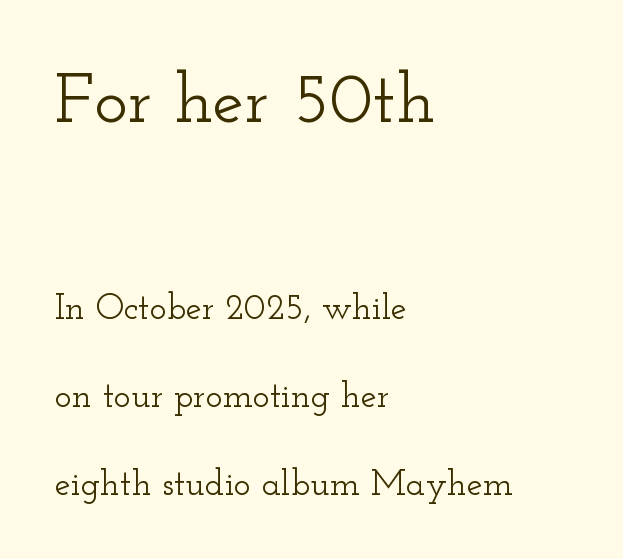
Proportional: the letters do not fall into vertical columns. Top chunk: large. Bottom chunk: small. The strip under each line holds only bare page. The characters display serif detailing at their extremities.
